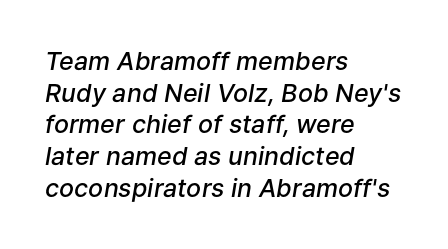
Q: Is the text bold? A: Semi-bold.
Q: Is the text italic (slanted)? A: Yes, it leans right by about 9 degrees.
Q: Is the text underlined? A: No.
Q: How is the paragraph aligned? A: Left-aligned.
Q: Is the spacing between letters normal or unusually wide? A: Normal.
Q: Is the spacing between lines tight, normal or loose? A: Normal.
